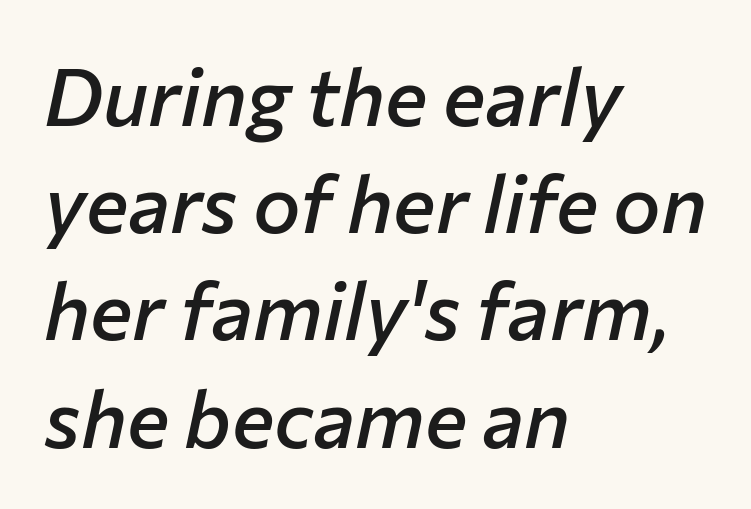
How heavy is the stroke? Medium-heavy — a semibold, shy of bold. This sample has the flowing, uneven cadence of proportional lettering. Is the type slanted? Yes — the strokes lean at a clear angle. What's the leading like? Ordinary, nothing unusual. The letters sit at their default tracking, neither squeezed nor spread. Horizontal alignment here is leftward, the default for most running prose.
